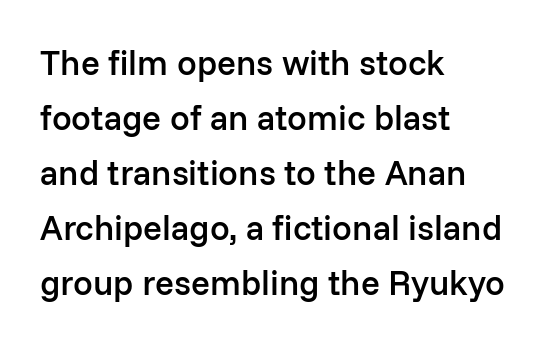
{"serif": "no", "italic": "no", "bold": "semi", "weight": "semibold", "width": "normal", "stroke_contrast": "low", "x_height": "medium", "monospaced": "no", "underline": "no", "align": "left", "line_spacing": "normal", "line_spacing_ratio": 1.57, "letter_spacing": "normal", "letter_spacing_em": 0.0, "glyph_px": 35}
